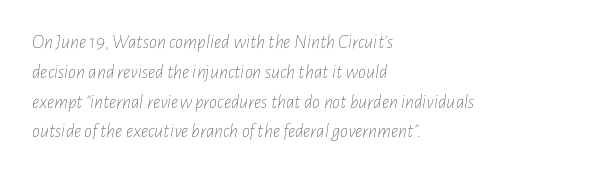
The image shows 20 px text type, italic (leaning right); set left-aligned, normal line spacing (1.49x), normal letter spacing, not underlined.
